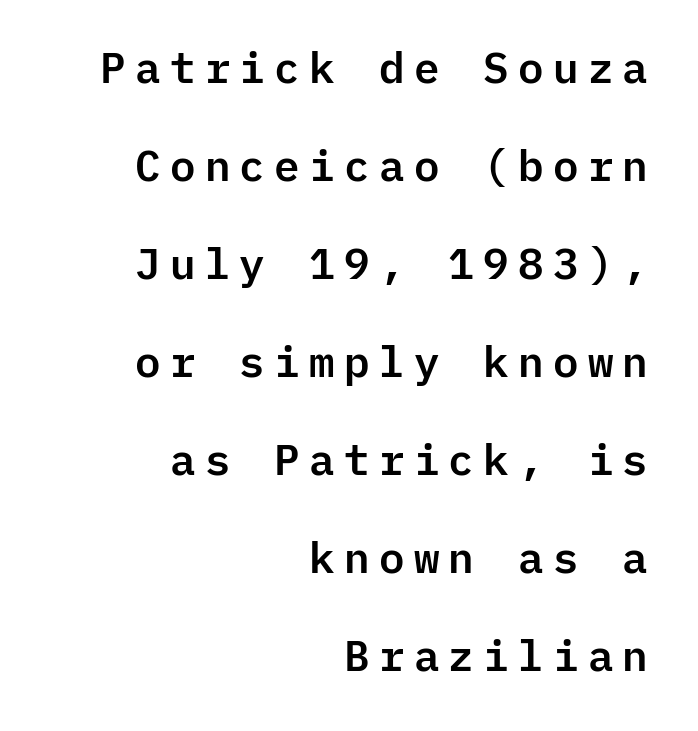
The image shows 43 px sans-serif type, upright, monospaced; set right-aligned, loose line spacing (2.28x), not underlined; low stroke contrast and a medium x-height.
